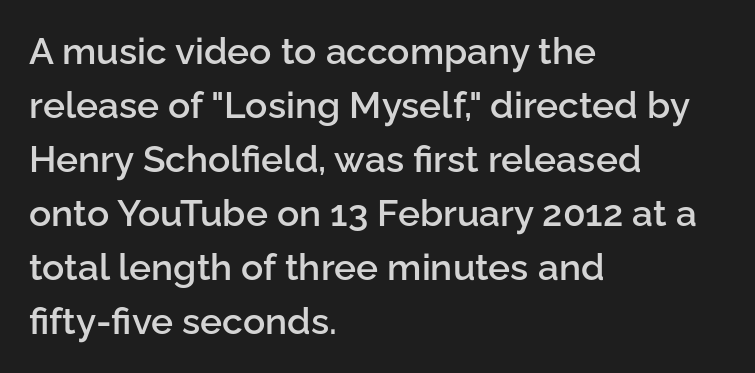
Q: Is the text bold? A: Semi-bold.
Q: Is the text italic (slanted)? A: No, it is upright.
Q: Is the typeface a serif or a sans-serif typeface? A: Sans-serif.
Q: Is the text underlined? A: No.
Q: How is the paragraph aligned? A: Left-aligned.
Q: Is the spacing between letters normal or unusually wide? A: Normal.
Q: Is the spacing between lines tight, normal or loose? A: Normal.
Q: Width (condensed, normal, or wide)? A: Normal.
Q: Stroke contrast? A: Low.
Q: x-height? A: Medium.
Q: Monospaced? A: No.
